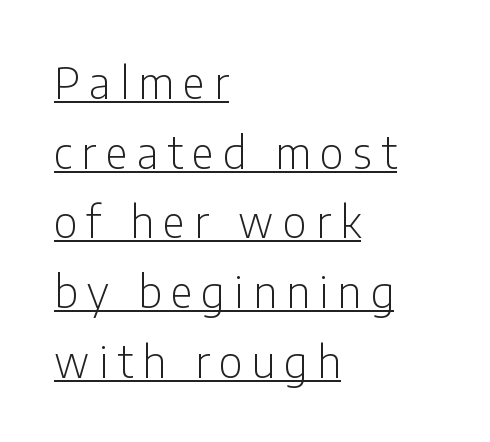
{"serif": "no", "italic": "no", "bold": "no", "weight": "light", "width": "condensed", "stroke_contrast": "low", "x_height": "medium", "monospaced": "no", "underline": "yes", "align": "left", "line_spacing": "normal", "line_spacing_ratio": 1.62, "letter_spacing": "wide", "letter_spacing_em": 0.22, "glyph_px": 43}
